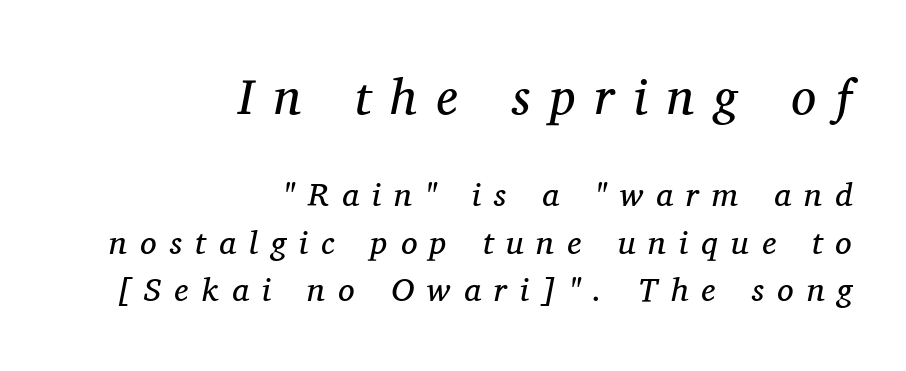
Bare-footed words on every line. The rows are spaced the way most documents space them. Observe the lean: these are italic letterforms. Type style note: has serifs. The cut favours lightness, reaching ordinary text weight at its darkest.
